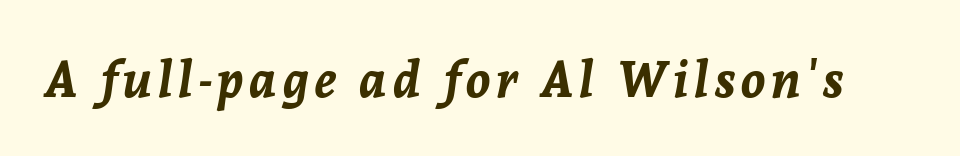
The image shows 50 px bold type, italic (leaning right); set not underlined; low stroke contrast and a medium x-height.
